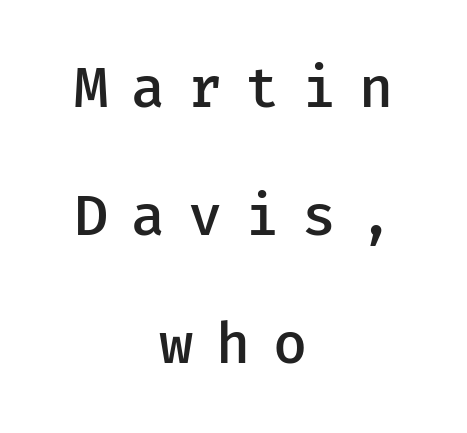
The line texture is sparse and dotted thanks to wide tracking. These lines stand farther apart than default settings would place them. The string is rendered with underlining switched off. A student would call this center alignment; a typographer would say set centered. Upright lettering throughout.
